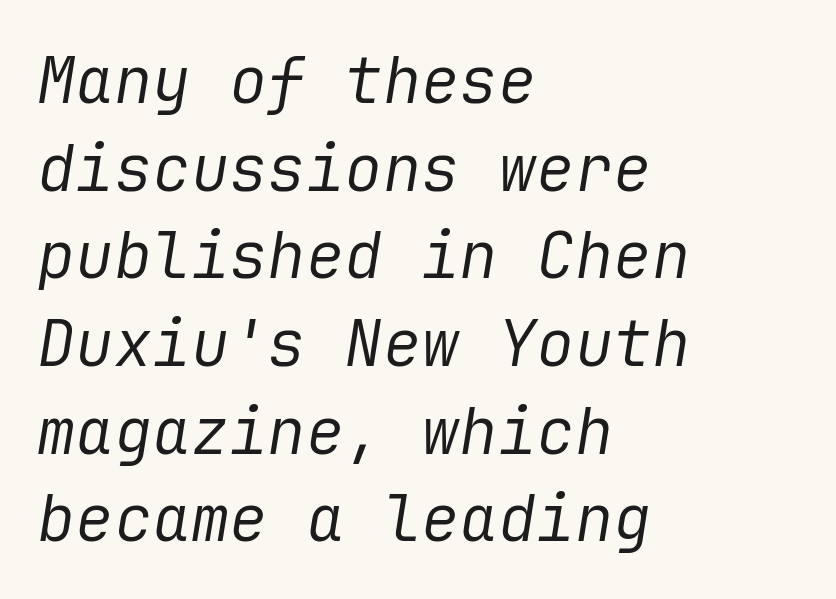
{"italic": "yes", "lean": "right", "slant_degrees": 9, "bold": "no", "weight": "regular", "width": "normal", "stroke_contrast": "low", "x_height": "medium", "underline": "no", "align": "left", "line_spacing": "normal", "line_spacing_ratio": 1.37, "letter_spacing": "normal", "letter_spacing_em": 0.0, "glyph_px": 64}
